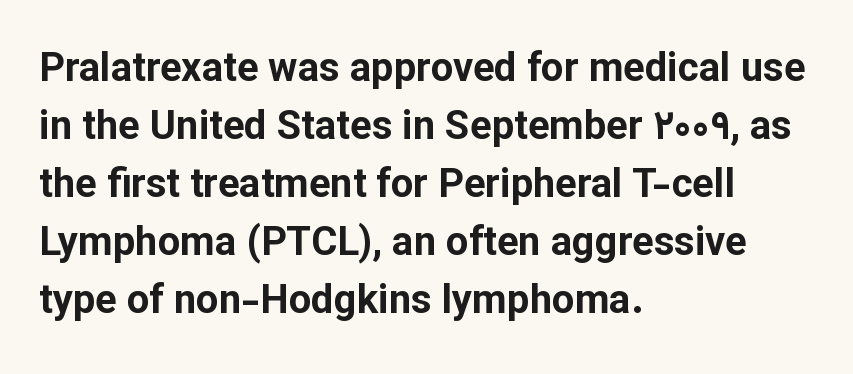
Q: Is the text bold? A: Yes.
Q: Is the text italic (slanted)? A: No, it is upright.
Q: Is the typeface a serif or a sans-serif typeface? A: Sans-serif.
Q: Is the text underlined? A: No.
Q: How is the paragraph aligned? A: Left-aligned.
Q: Is the spacing between letters normal or unusually wide? A: Normal.
Q: Is the spacing between lines tight, normal or loose? A: Normal.
Q: Width (condensed, normal, or wide)? A: Normal.
Q: Stroke contrast? A: Low.
Q: x-height? A: Medium.
Q: Monospaced? A: No.
